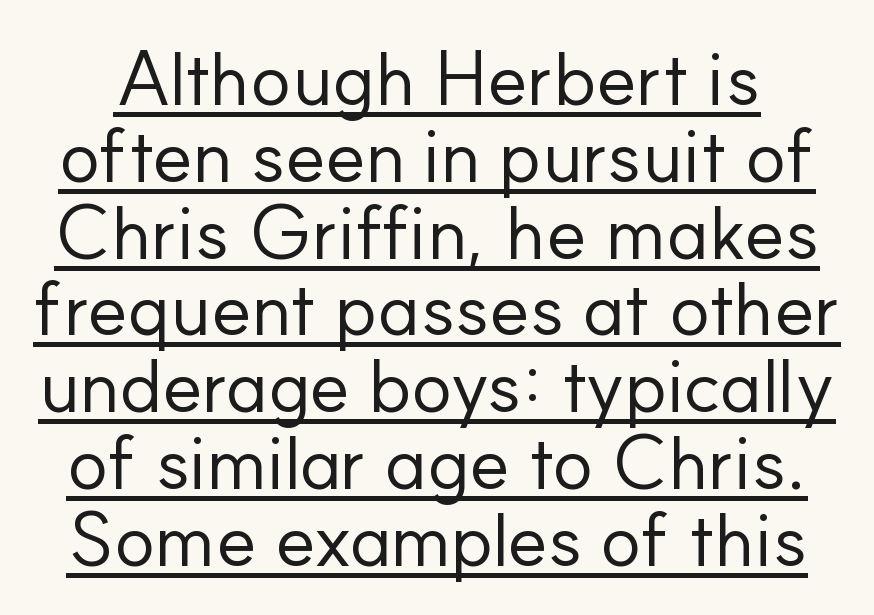
The font sits on the lighter half of the weight spectrum, regular included. Looks like someone drew a line under every word here. The letters carry no serifs — their stems end cleanly without finishing strokes. Note the varied advance widths — an 'i' is clearly narrower than an 'm'.
